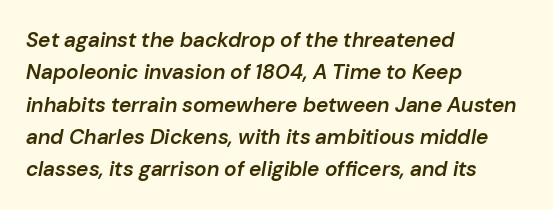
Summary of weight: moderately heavy, a semibold. This rendering leaves character spacing at its baseline value. Is there much room between lines? A standard amount, neither cramped nor airy. Does the lettering tilt? It does — this is italic.
